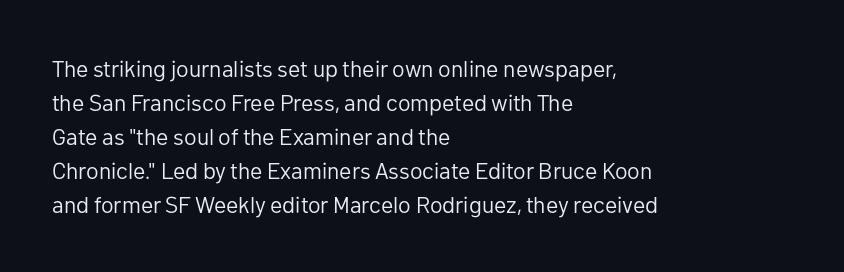
The type sits square on the baseline with zero lean. Stem width sits at or under what a default text font uses. Horizontally, the lines are justified to the leading edge only. This sample keeps an unexceptional amount of space between lines. The space beneath each line is pristine and unruled. There is no visible air inserted between adjacent glyphs.
